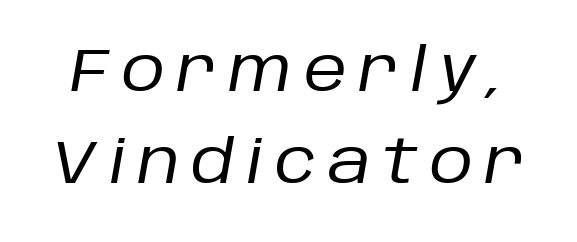
Q: Is the text bold? A: No.
Q: Is the text italic (slanted)? A: Yes, it leans right by about 10 degrees.
Q: Is the text underlined? A: No.
Q: Is the spacing between letters normal or unusually wide? A: Unusually wide.
Q: Is the spacing between lines tight, normal or loose? A: Normal.
Q: Width (condensed, normal, or wide)? A: Normal.
Q: Stroke contrast? A: Low.
Q: x-height? A: Large.
Q: Monospaced? A: No.
